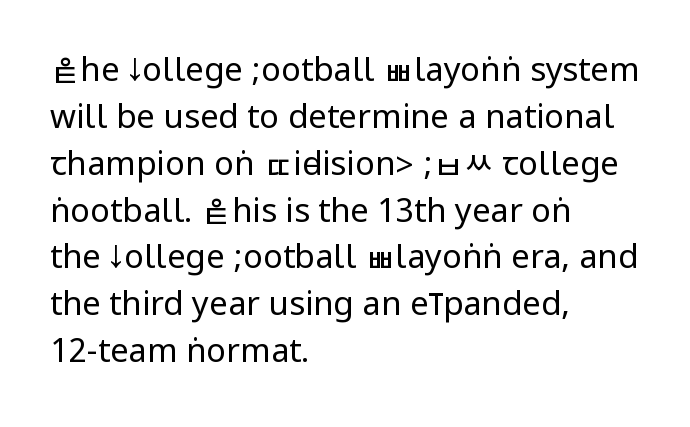
Letters rest on an invisible, unmarked baseline. Which margin do the lines hug? The left one — the right edge is uneven. Interline gaps are of average width in this sample. This rendering employs a face without finishing strokes, i.e., a sans-serif. Every stem runs plumb, perpendicular to the baseline. Is this a heavy cut? Hardly; it is regular or lighter.
